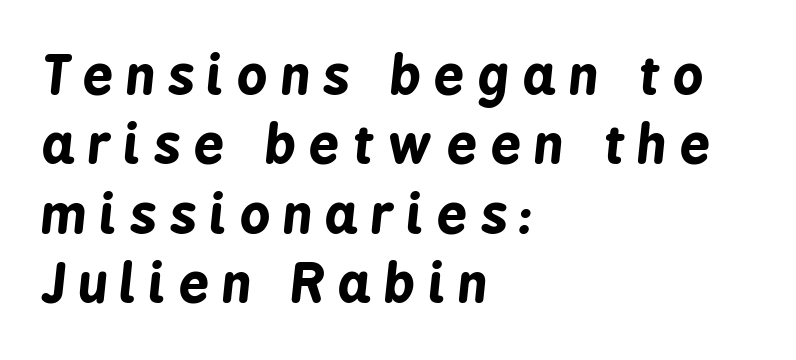
Summary of vertical rhythm: regular, with standard interline spacing. Thick stems and heavy bowls — unmistakably bold. Honestly, the letter spacing is so wide it's the main thing you notice. Is this a fixed-width face? No — the glyphs have proportional, varying widths. In terms of posture, this sample is oblique.
